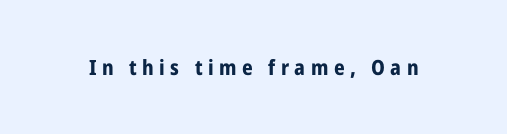
{"italic": "no", "bold": "yes", "underline": "no", "letter_spacing": "wide", "letter_spacing_em": 0.26, "glyph_px": 21}
